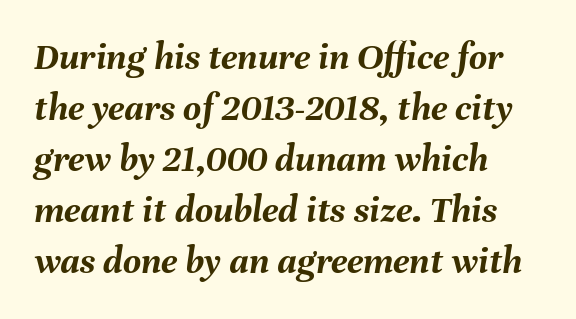
Here the glyphs are tracked normally, forming tight word shapes. Anything drawn beneath the words? Only blank space. The setting favours the left margin, as ordinary paragraphs usually do. The block of text has a typical density, with ordinary space between rows. Typographic density is high because the face is bold. The rendering uses natural spacing where letterforms have individual widths.
